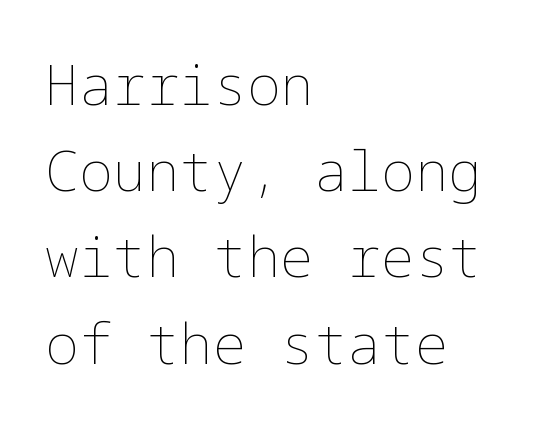
{"italic": "no", "bold": "no", "weight": "thin", "width": "normal", "stroke_contrast": "low", "x_height": "medium", "underline": "no", "align": "left", "line_spacing": "normal", "line_spacing_ratio": 1.54, "letter_spacing": "normal", "letter_spacing_em": 0.0, "glyph_px": 56}
